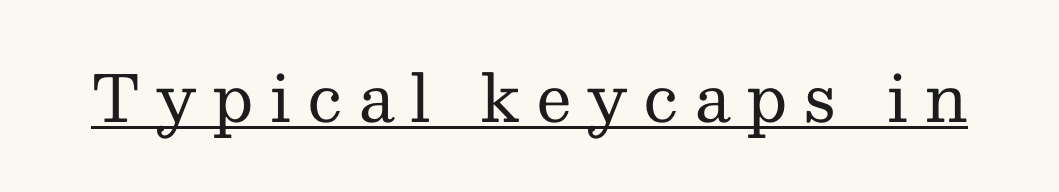
A roman cut, with each character standing at attention. Compared with a typical body face, this is equally light or lighter still. Here the designer chose a conventional face with non-uniform glyph widths. Glyph-to-glyph distance is far greater than everyday printed text. The glyphs in this specimen are seriffed. Notice how a bar underscores the lettering throughout.
